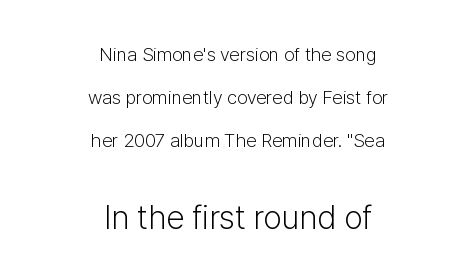
This reads as an unemphasized weight, regular at the heaviest. Italic? Not at all — the glyphs are vertical. These lines stand farther apart than default settings would place them. The string is rendered with underlining switched off.
